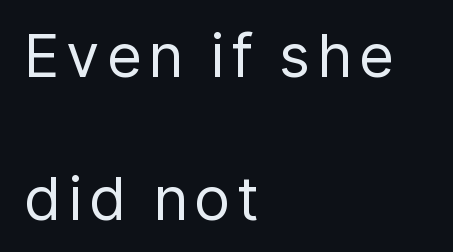
The image shows 60 px regular-weight sans-serif type, upright; set left-aligned, loose line spacing (2.38x), not underlined; low stroke contrast and a medium x-height.
